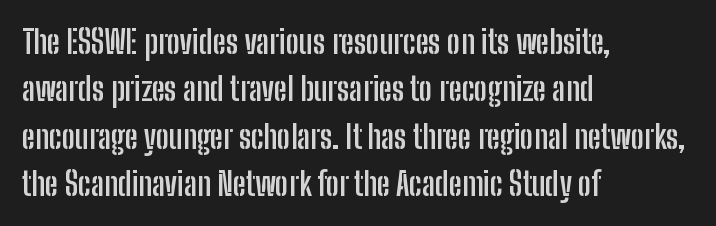
Q: Is the text bold? A: Yes.
Q: Is the text italic (slanted)? A: No, it is upright.
Q: Is the typeface a serif or a sans-serif typeface? A: Sans-serif.
Q: Is the text underlined? A: No.
Q: How is the paragraph aligned? A: Left-aligned.
Q: Is the spacing between letters normal or unusually wide? A: Normal.
Q: Is the spacing between lines tight, normal or loose? A: Normal.
Q: Width (condensed, normal, or wide)? A: Condensed.
Q: Stroke contrast? A: Low.
Q: x-height? A: Medium.
Q: Monospaced? A: No.
